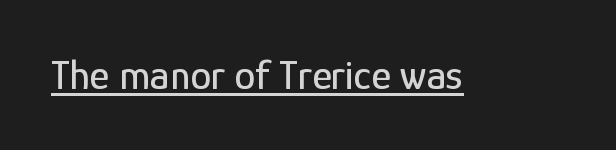
The image shows 42 px condensed sans-serif type, upright; set normal letter spacing, underlined; low stroke contrast and a medium x-height.
